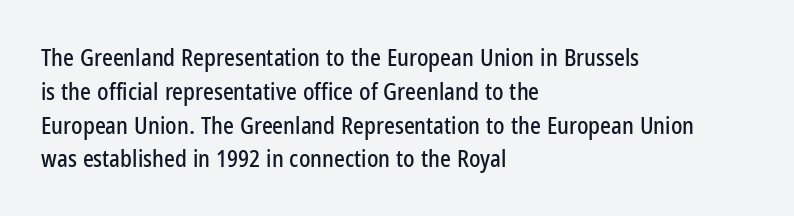
Left-aligned paragraph, ragged on the right. Compared with typical body copy, the letter spacing here is the same. A roman cut, with each character standing at attention. Baseline-to-baseline distance is the conventional proportion of letter height. The string is rendered with underlining switched off.
